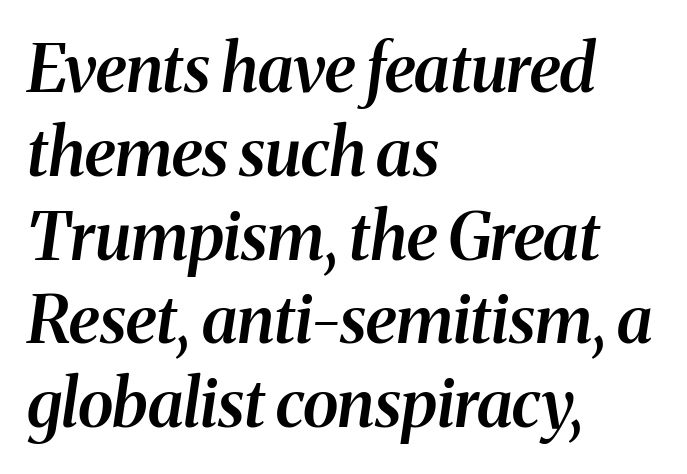
Q: Is the text bold? A: Semi-bold.
Q: Is the text italic (slanted)? A: Yes, it leans right by about 8 degrees.
Q: Is the typeface a serif or a sans-serif typeface? A: Serif.
Q: Is the text underlined? A: No.
Q: How is the paragraph aligned? A: Left-aligned.
Q: Is the spacing between letters normal or unusually wide? A: Normal.
Q: Is the spacing between lines tight, normal or loose? A: Normal.
Q: Width (condensed, normal, or wide)? A: Normal.
Q: Stroke contrast? A: Medium.
Q: x-height? A: Medium.
Q: Monospaced? A: No.
